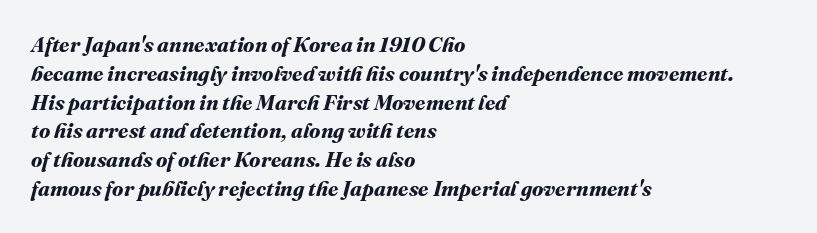
{"bold": "yes", "underline": "no", "align": "left", "line_spacing": "normal", "line_spacing_ratio": 1.37, "letter_spacing": "normal", "letter_spacing_em": 0.0, "glyph_px": 21}
